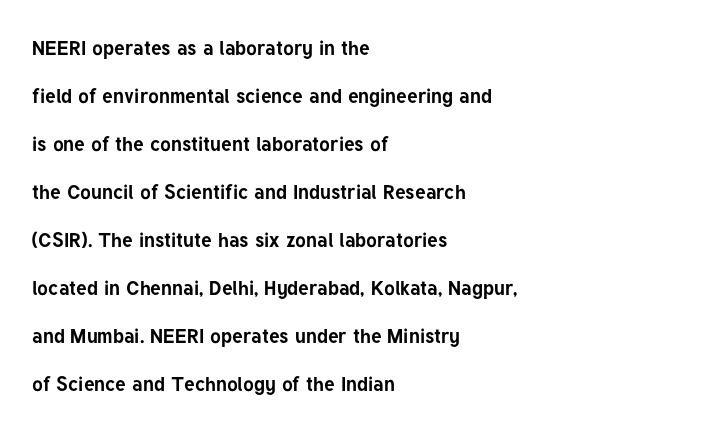
Q: Is the text bold? A: Yes.
Q: Is the text italic (slanted)? A: No, it is upright.
Q: Is the text underlined? A: No.
Q: How is the paragraph aligned? A: Left-aligned.
Q: Is the spacing between letters normal or unusually wide? A: Normal.
Q: Is the spacing between lines tight, normal or loose? A: Loose.
